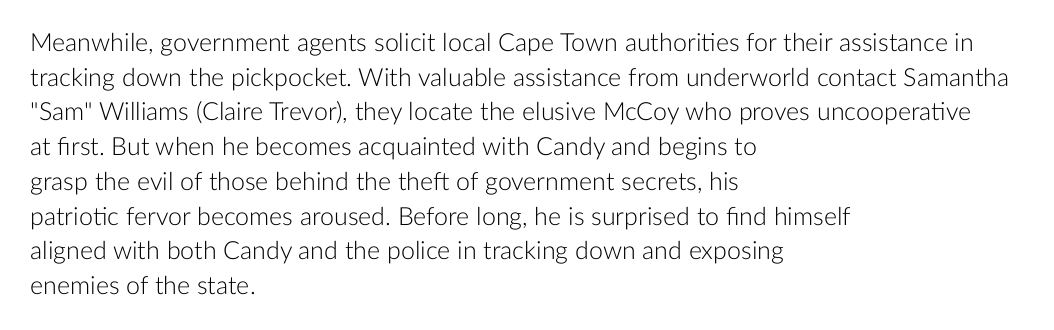
Q: Is the text bold? A: No.
Q: Is the text italic (slanted)? A: No, it is upright.
Q: Is the text underlined? A: No.
Q: How is the paragraph aligned? A: Left-aligned.
Q: Is the spacing between letters normal or unusually wide? A: Normal.
Q: Is the spacing between lines tight, normal or loose? A: Normal.
